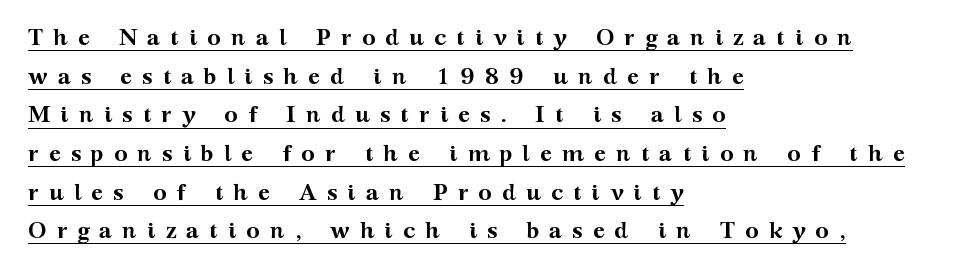
Q: Is the text bold? A: Yes.
Q: Is the text italic (slanted)? A: No, it is upright.
Q: Is the text underlined? A: Yes.
Q: How is the paragraph aligned? A: Left-aligned.
Q: Is the spacing between letters normal or unusually wide? A: Unusually wide.
Q: Is the spacing between lines tight, normal or loose? A: Normal.
